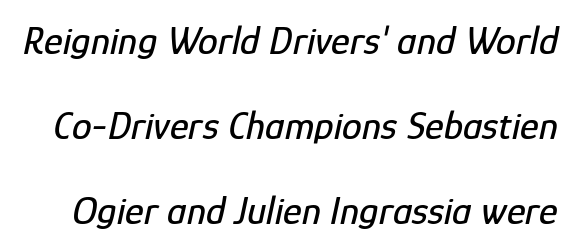
Standard letterfit; no display-style spreading of the glyphs. If you measured baseline to baseline, you'd find a long distance. These lines are rendered in a variable-pitch font. Any mark beneath the type? The region is blank.
